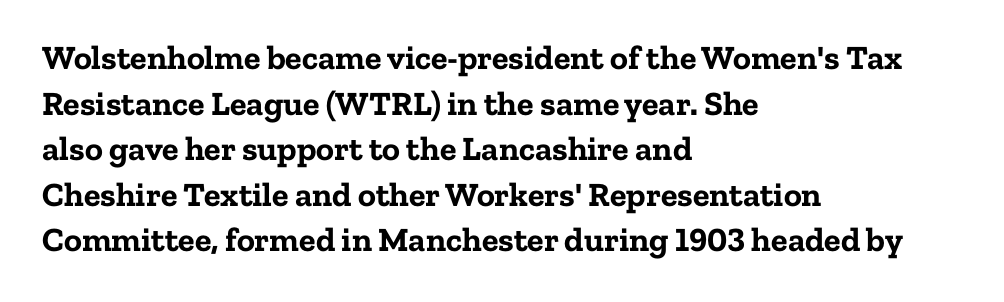
{"serif": "yes", "italic": "no", "bold": "yes", "weight": "bold", "width": "normal", "stroke_contrast": "low", "x_height": "medium", "monospaced": "no", "underline": "no", "align": "left", "line_spacing": "normal", "line_spacing_ratio": 1.34, "letter_spacing": "normal", "letter_spacing_em": 0.0, "glyph_px": 34}
